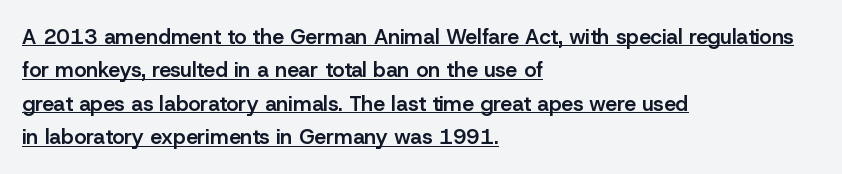
{"italic": "no", "bold": "semi", "underline": "yes", "align": "left", "line_spacing": "normal", "line_spacing_ratio": 1.59, "letter_spacing": "normal", "letter_spacing_em": 0.0, "glyph_px": 21}
